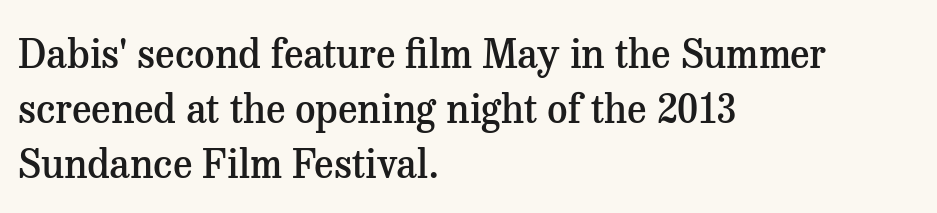
The area under the type is left untouched. All the whitespace from short lines collects on the right. The type family on display is of the serif kind. The face used here is proportionally spaced, like ordinary book or web type.
